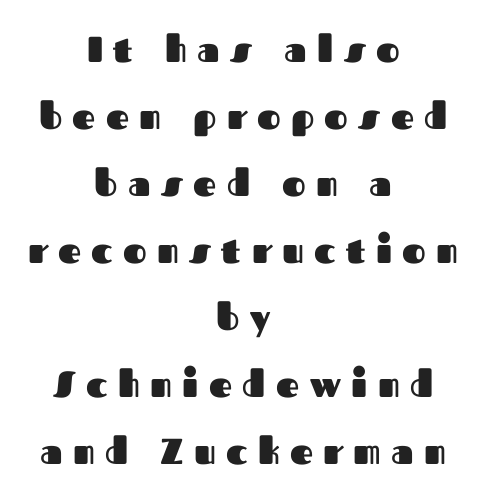
Here the glyphs are tracked loosely, breaking word shapes into spaced letters. Ordinary non-slanted type is in use. Look at the bottom of the vertical strokes: they stop flat, with no serifs. Proportional: the letters do not fall into vertical columns. The typesetting leans heavy: a genuine bold. Clear beneath every line of the passage.
